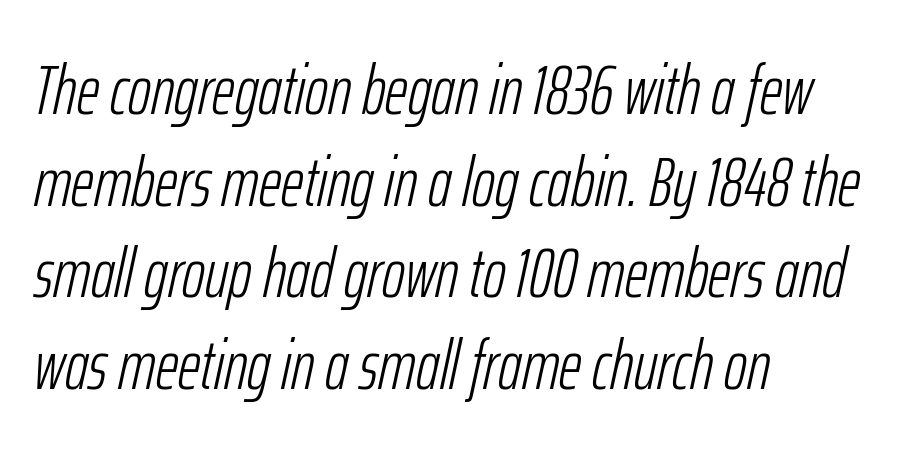
The image shows 70 px light, condensed type, italic (leaning right); set left-aligned, normal line spacing (1.31x), normal letter spacing, not underlined; low stroke contrast and a medium x-height.
